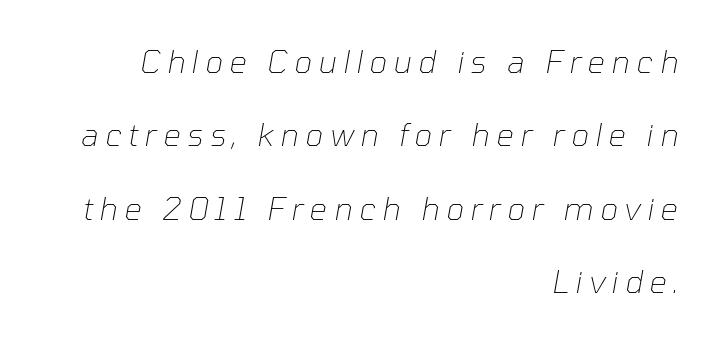
{"italic": "yes", "lean": "right", "slant_degrees": 10, "bold": "no", "weight": "thin", "width": "normal", "stroke_contrast": "low", "x_height": "medium", "monospaced": "no", "underline": "no", "align": "right", "line_spacing": "loose", "line_spacing_ratio": 2.37, "letter_spacing": "wide", "letter_spacing_em": 0.21, "glyph_px": 31}
